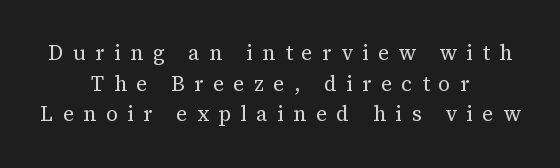
The image shows 21 px text type, upright; set centered, normal line spacing (1.46x), unusually wide letter spacing (+0.45 em), not underlined.
